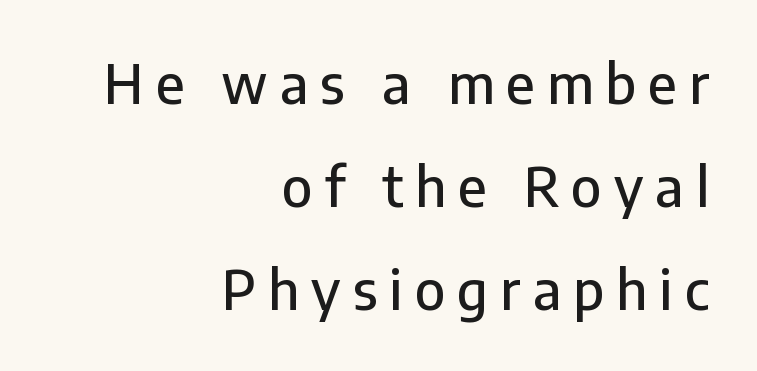
{"serif": "no", "italic": "no", "width": "normal", "stroke_contrast": "low", "x_height": "medium", "monospaced": "no", "underline": "no", "align": "right", "line_spacing": "loose", "line_spacing_ratio": 1.91, "letter_spacing": "wide", "letter_spacing_em": 0.22, "glyph_px": 54}
